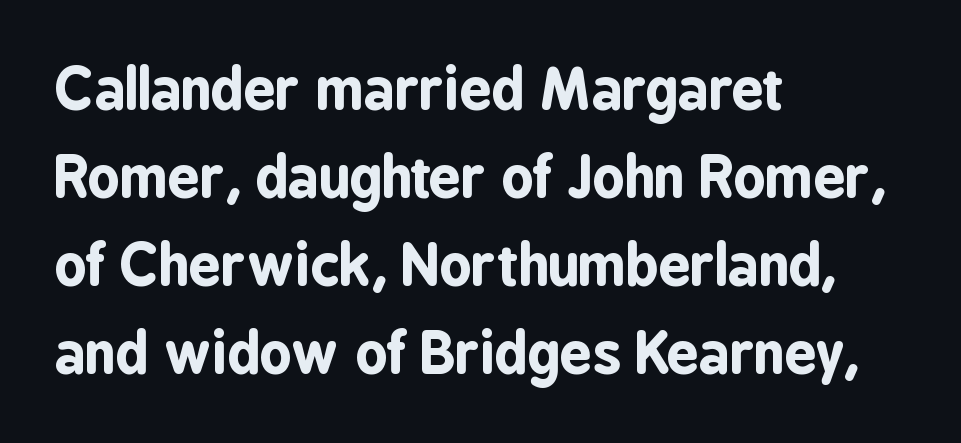
The sample has been set heavy, in full bold. A typesetter would mark this as roman, not italic. The zone under the glyphs is completely vacant. The rendering uses natural spacing where letterforms have individual widths. The passage shown stacks its lines at a standard gap. You can tell from the bare stems that sans-serif type was used.
